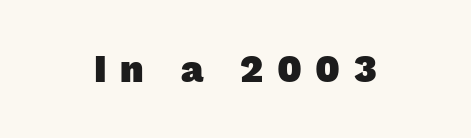
The image shows 38 px heavy sans-serif type; set centered, unusually wide letter spacing (+0.36 em), not underlined; low stroke contrast and a medium x-height.
